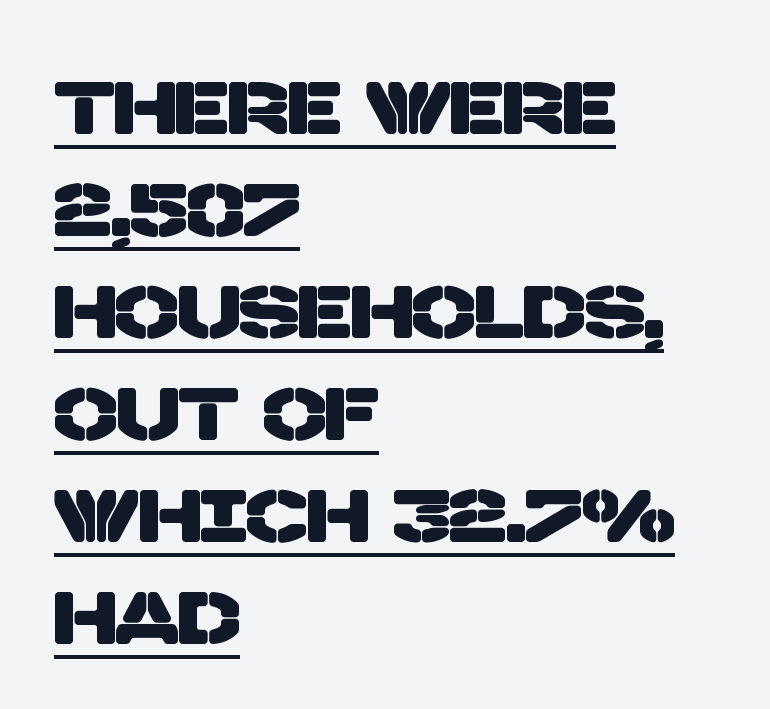
{"serif": "no", "width": "normal", "stroke_contrast": "low", "x_height": "large", "monospaced": "no", "underline": "yes", "align": "left", "line_spacing": "normal", "line_spacing_ratio": 1.36, "letter_spacing": "normal", "letter_spacing_em": 0.0, "glyph_px": 75}
